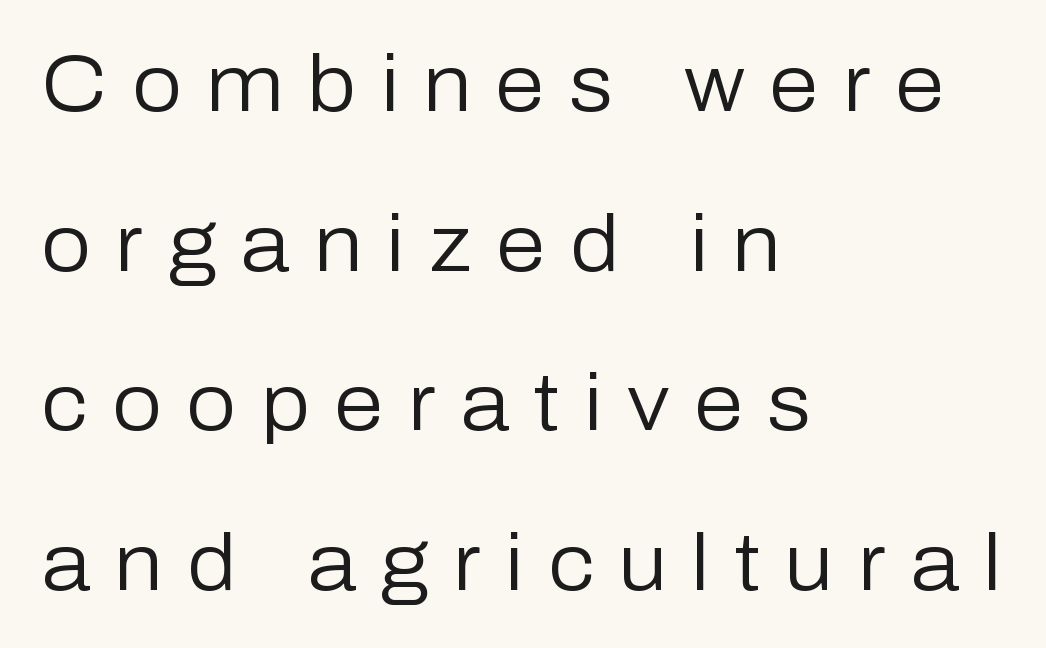
Q: Is the text bold? A: No.
Q: Is the text italic (slanted)? A: No, it is upright.
Q: Is the typeface a serif or a sans-serif typeface? A: Sans-serif.
Q: Is the text underlined? A: No.
Q: How is the paragraph aligned? A: Left-aligned.
Q: Is the spacing between letters normal or unusually wide? A: Unusually wide.
Q: Is the spacing between lines tight, normal or loose? A: Loose.
Q: Width (condensed, normal, or wide)? A: Normal.
Q: Stroke contrast? A: Low.
Q: x-height? A: Medium.
Q: Monospaced? A: No.
